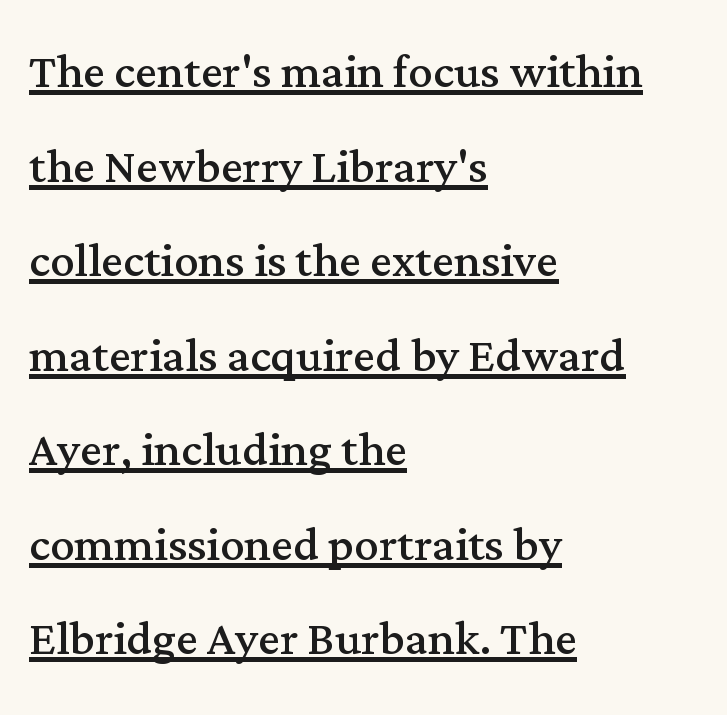
The lettering stays uniformly vertical, giving the passage a roman look. Is this a sans? No — the strokes have serifs. Note the varied advance widths — an 'i' is clearly narrower than an 'm'. The letterforms sit shoulder to shoulder at normal distance.
